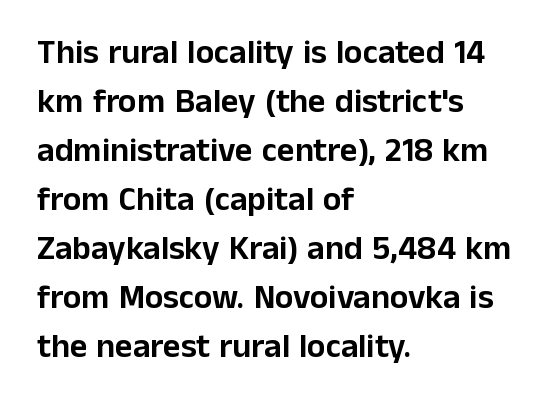
Q: Is the text italic (slanted)? A: No, it is upright.
Q: Is the typeface a serif or a sans-serif typeface? A: Sans-serif.
Q: Is the text underlined? A: No.
Q: How is the paragraph aligned? A: Left-aligned.
Q: Is the spacing between letters normal or unusually wide? A: Normal.
Q: Is the spacing between lines tight, normal or loose? A: Normal.
Q: Width (condensed, normal, or wide)? A: Normal.
Q: Stroke contrast? A: Low.
Q: x-height? A: Medium.
Q: Monospaced? A: No.
